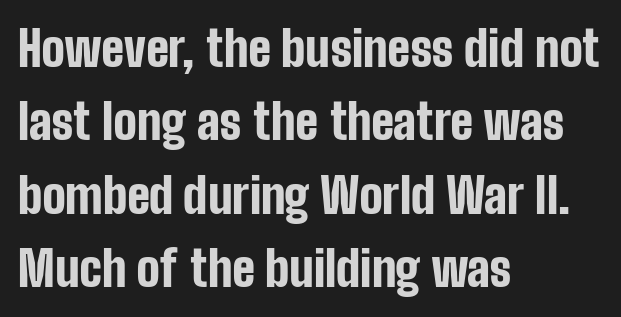
Q: Is the text bold? A: Yes.
Q: Is the text italic (slanted)? A: No, it is upright.
Q: Is the typeface a serif or a sans-serif typeface? A: Sans-serif.
Q: Is the text underlined? A: No.
Q: How is the paragraph aligned? A: Left-aligned.
Q: Is the spacing between letters normal or unusually wide? A: Normal.
Q: Is the spacing between lines tight, normal or loose? A: Normal.
Q: Width (condensed, normal, or wide)? A: Condensed.
Q: Stroke contrast? A: Low.
Q: x-height? A: Medium.
Q: Monospaced? A: No.
